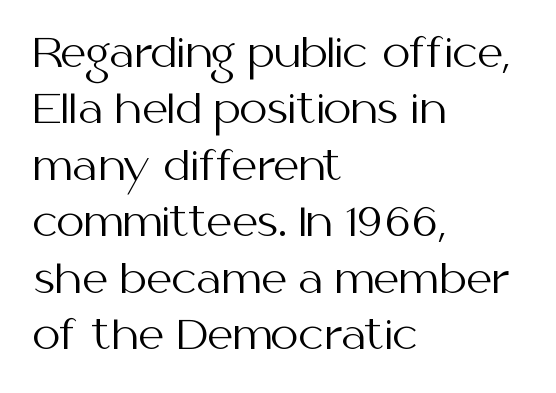
{"serif": "no", "italic": "no", "bold": "no", "weight": "regular", "width": "normal", "stroke_contrast": "medium", "x_height": "medium", "monospaced": "no", "underline": "no", "align": "left", "line_spacing": "normal", "line_spacing_ratio": 1.41, "letter_spacing": "normal", "letter_spacing_em": 0.0, "glyph_px": 40}
